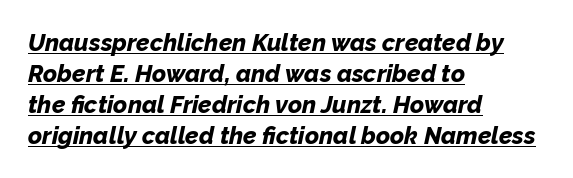
Q: Is the text bold? A: Yes.
Q: Is the text italic (slanted)? A: Yes, it leans right by about 12 degrees.
Q: Is the text underlined? A: Yes.
Q: How is the paragraph aligned? A: Left-aligned.
Q: Is the spacing between letters normal or unusually wide? A: Normal.
Q: Is the spacing between lines tight, normal or loose? A: Normal.
